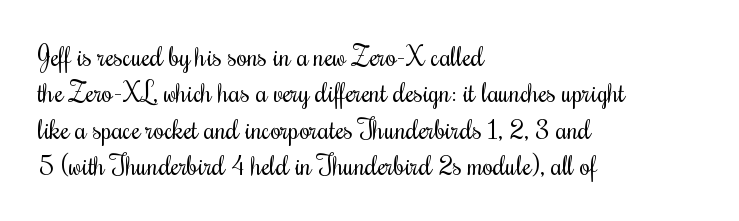
The image shows 27 px text type; set left-aligned, normal line spacing (1.35x), normal letter spacing, not underlined.
